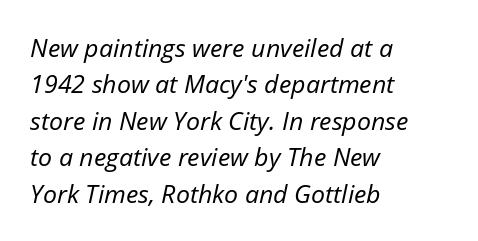
Stem width sits at or under what a default text font uses. Designer's note — italics engaged. The glyphs are unaccompanied by any horizontal stroke below them. A classic flush-left, rag-right setting is used for this passage. The designer left line spacing at the default. This sample uses plain, unmodified letter spacing.
